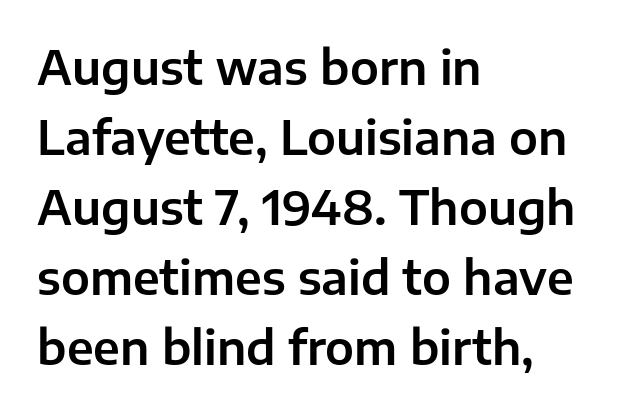
Students, observe: this is what conventionally led text looks like. Proportional: the letters do not fall into vertical columns. Plain, unruled lines of type. A classic flush-left, rag-right setting is used for this passage. The face used here is a sans, in the tradition of grotesques and geometrics.
